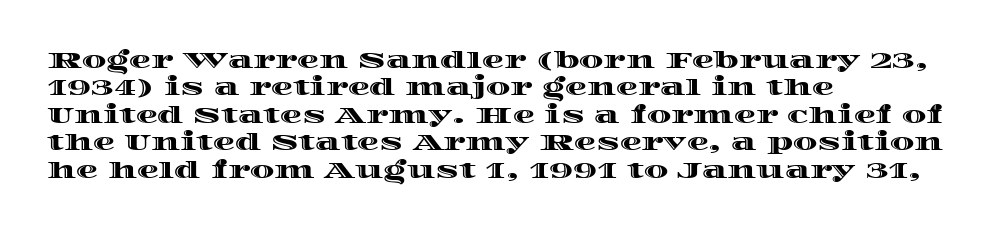
Letter spacing: default. Words float on clear page, feet unadorned. Every stem runs plumb, perpendicular to the baseline. Is there much room between lines? A standard amount, neither cramped nor airy. Reading down the block, your eye returns to a fixed left position each line.
